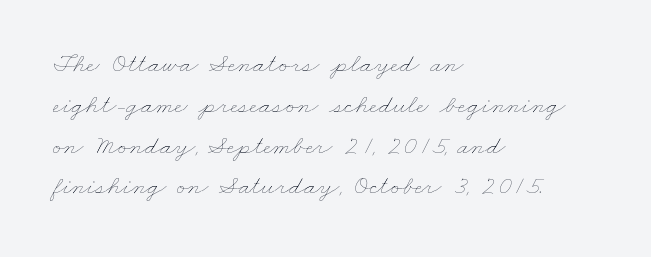
Q: Is the text bold? A: No.
Q: Is the text underlined? A: No.
Q: How is the paragraph aligned? A: Left-aligned.
Q: Is the spacing between letters normal or unusually wide? A: Normal.
Q: Is the spacing between lines tight, normal or loose? A: Normal.
